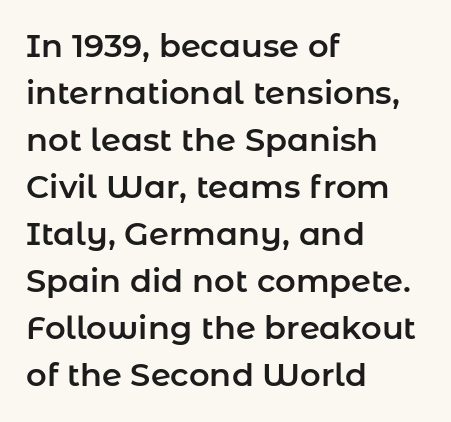
{"serif": "no", "italic": "no", "width": "normal", "stroke_contrast": "low", "x_height": "medium", "monospaced": "no", "underline": "no", "align": "left", "line_spacing": "normal", "line_spacing_ratio": 1.47, "letter_spacing": "normal", "letter_spacing_em": 0.0, "glyph_px": 32}
